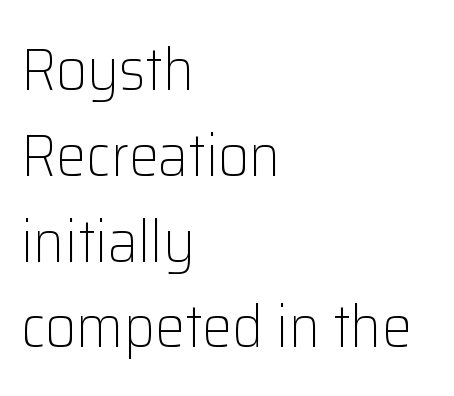
The strokes are not fattened; the text isn't bold. Proportional: the letters do not fall into vertical columns. Words float on clear page, feet unadorned. If you measured baseline to baseline, you'd find a middling distance. Short note: letters normally spaced. Ordinary non-slanted type is in use.
